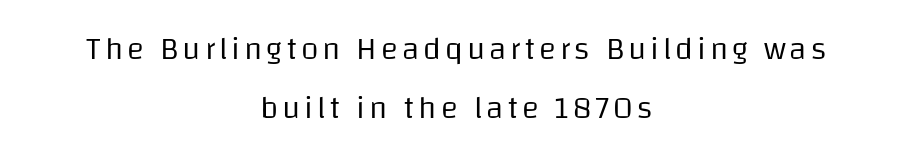
{"serif": "no", "italic": "no", "bold": "no", "weight": "regular", "width": "normal", "stroke_contrast": "low", "x_height": "large", "monospaced": "no", "underline": "no", "align": "center", "line_spacing_ratio": 1.84, "glyph_px": 32}
